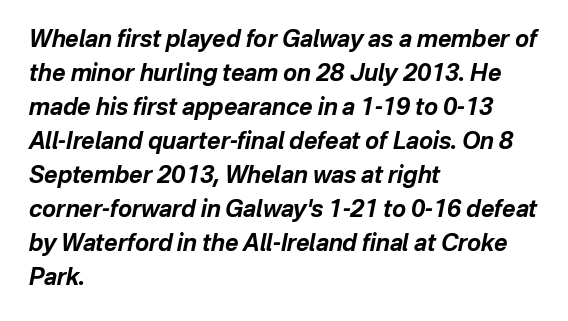
{"italic": "yes", "lean": "right", "slant_degrees": 12, "bold": "yes", "underline": "no", "align": "left", "line_spacing": "normal", "line_spacing_ratio": 1.48, "letter_spacing": "normal", "letter_spacing_em": 0.0, "glyph_px": 23}
